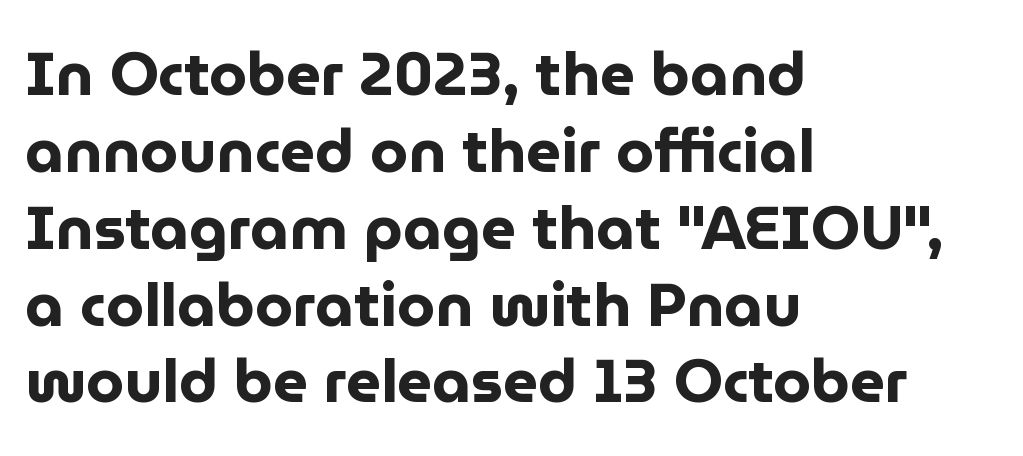
The image shows 61 px bold sans-serif type, upright; set left-aligned, normal line spacing (1.26x), normal letter spacing, not underlined; low stroke contrast and a medium x-height.
